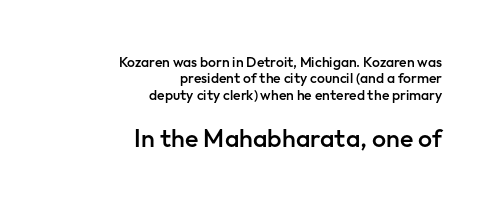
If you drew a ruler down the right edge, every line would touch it. Lines of text with bare space underneath. Words appear dense and cohesive because spacing is normal. Summary of weight: moderately heavy, a semibold.
